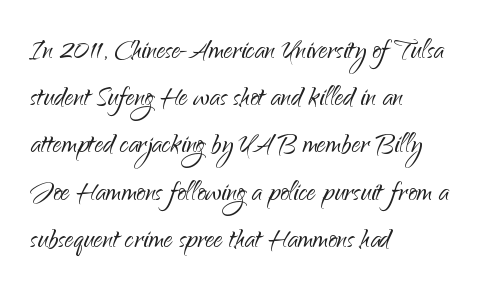
Q: Is the text bold? A: No.
Q: Is the text italic (slanted)? A: Yes.
Q: Is the typeface a serif or a sans-serif typeface? A: Sans-serif.
Q: Is the text underlined? A: No.
Q: How is the paragraph aligned? A: Left-aligned.
Q: Is the spacing between letters normal or unusually wide? A: Normal.
Q: Is the spacing between lines tight, normal or loose? A: Normal.
Q: Width (condensed, normal, or wide)? A: Normal.
Q: Stroke contrast? A: Low.
Q: x-height? A: Small.
Q: Monospaced? A: No.
